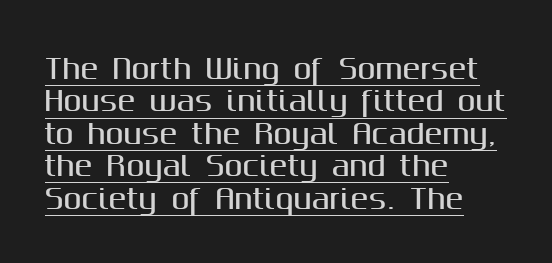
{"italic": "no", "underline": "yes", "align": "left", "line_spacing_ratio": 1.2, "letter_spacing": "normal", "letter_spacing_em": 0.0, "glyph_px": 27}
